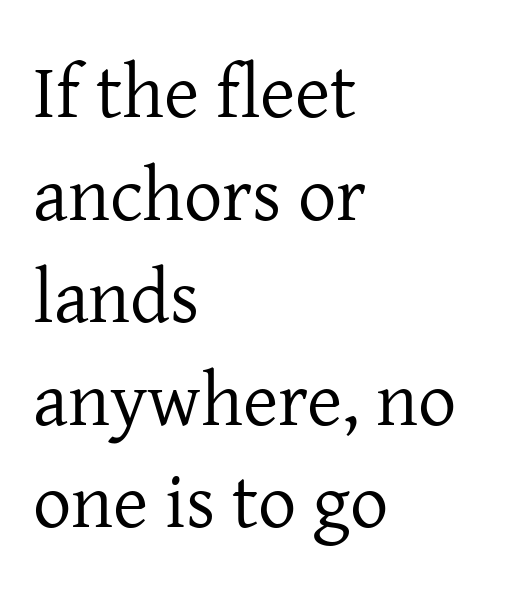
Q: Is the text bold? A: No.
Q: Is the text italic (slanted)? A: No, it is upright.
Q: Is the typeface a serif or a sans-serif typeface? A: Serif.
Q: Is the text underlined? A: No.
Q: How is the paragraph aligned? A: Left-aligned.
Q: Is the spacing between letters normal or unusually wide? A: Normal.
Q: Is the spacing between lines tight, normal or loose? A: Normal.
Q: Width (condensed, normal, or wide)? A: Normal.
Q: Stroke contrast? A: Low.
Q: x-height? A: Medium.
Q: Monospaced? A: No.
